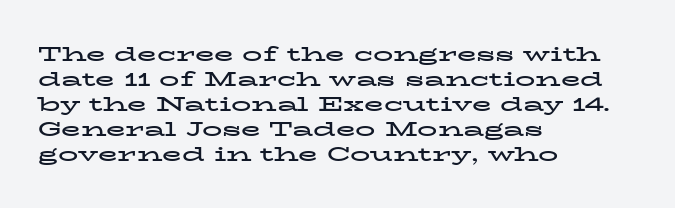
The baseline area is clear. Ordinary non-slanted type is in use. Look at the tracking — it's just the regular setting, nothing added. These lines carry a lot of weight — the face is fully bold.
